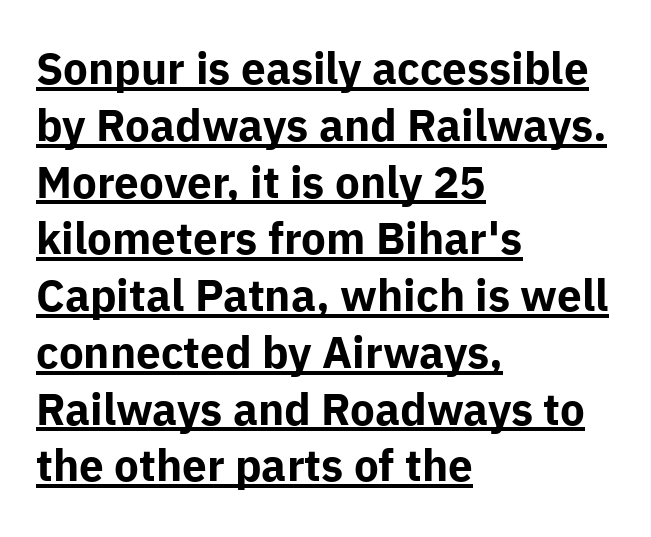
The image shows 44 px bold sans-serif type, upright; set left-aligned, normal line spacing (1.29x), normal letter spacing, underlined; low stroke contrast and a medium x-height.
